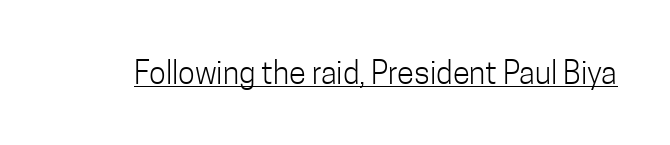
The letterforms sit shoulder to shoulder at normal distance. I'd call this a sans setting — the letters go barefoot. Every stem runs plumb, perpendicular to the baseline. Vertical stems look standard width or narrower in stroke. The glyphs are accompanied by a horizontal stroke just below them. This sample has the flowing, uneven cadence of proportional lettering.
